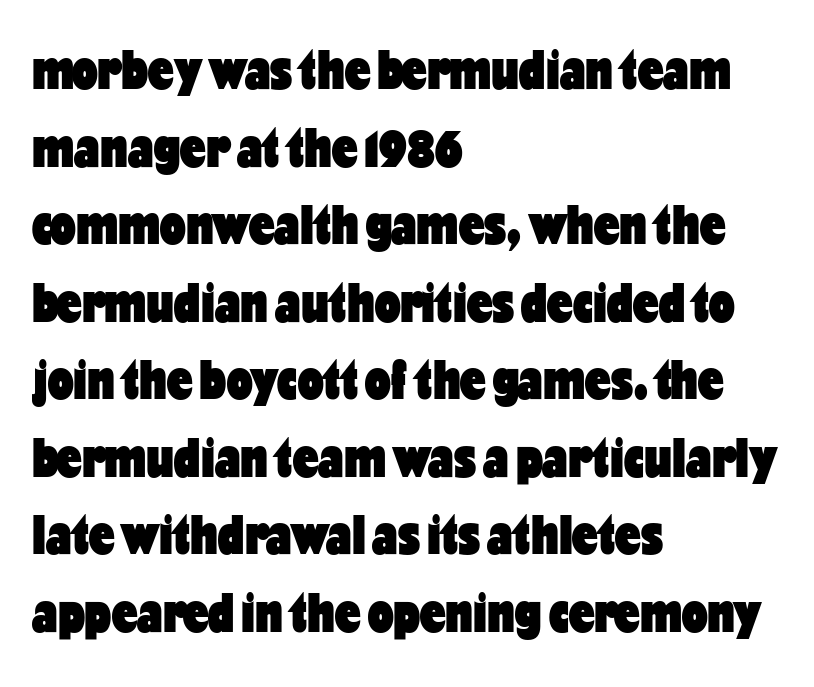
You could not count columns in this text — the font is proportionally spaced. The text was rendered using a sans face with plain stroke endings. The rendering uses a moderate line-height, typical for paragraphs. The compositor pushed each line to the left boundary. The face used here has the dense, thick strokes of a bold.
